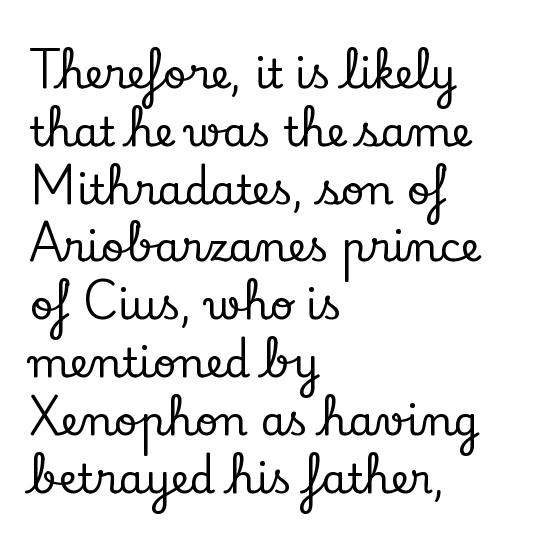
The ragged edge is on the right, which tells us the setting is flush left. Line spacing here is normal. The font's upright variant was chosen for this text. The space directly below the letters is spotless. The passage shown is typed in a proportional face where columns would drift.
